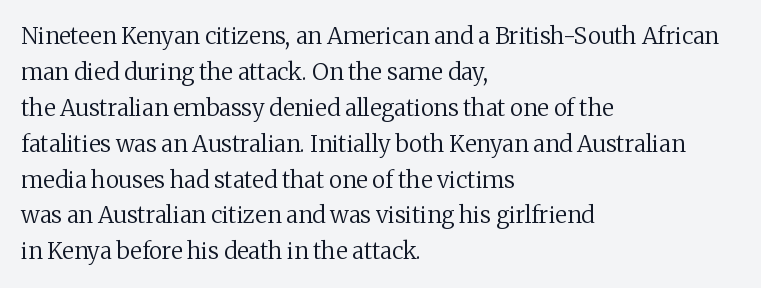
The image shows 23 px text type, upright; set left-aligned, normal line spacing (1.56x), normal letter spacing, not underlined.
